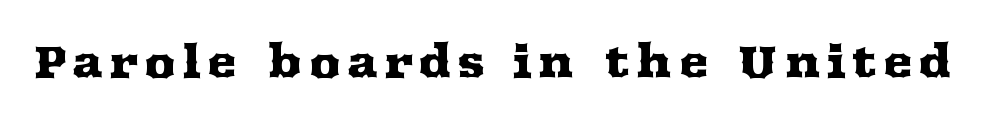
Q: Is the text italic (slanted)? A: No, it is upright.
Q: Is the typeface a serif or a sans-serif typeface? A: Serif.
Q: Is the text underlined? A: No.
Q: Width (condensed, normal, or wide)? A: Wide.
Q: Stroke contrast? A: Medium.
Q: x-height? A: Medium.
Q: Monospaced? A: No.
